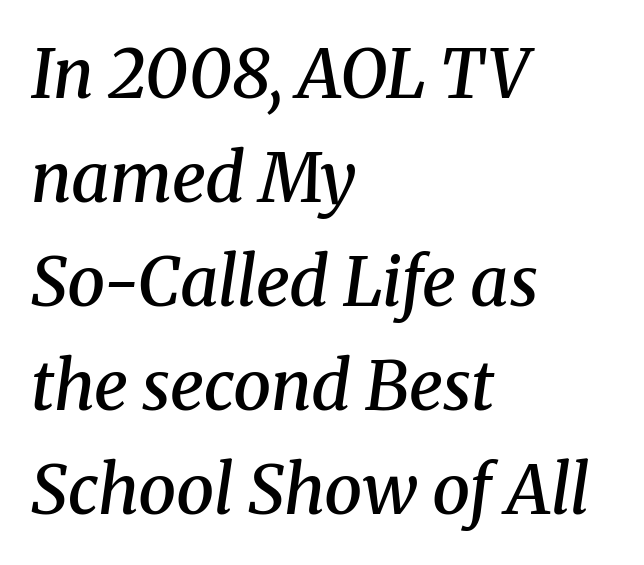
Q: Is the text bold? A: Semi-bold.
Q: Is the text italic (slanted)? A: Yes, it leans right by about 8 degrees.
Q: Is the typeface a serif or a sans-serif typeface? A: Serif.
Q: Is the text underlined? A: No.
Q: How is the paragraph aligned? A: Left-aligned.
Q: Is the spacing between letters normal or unusually wide? A: Normal.
Q: Is the spacing between lines tight, normal or loose? A: Normal.
Q: Width (condensed, normal, or wide)? A: Normal.
Q: Stroke contrast? A: Medium.
Q: x-height? A: Medium.
Q: Monospaced? A: No.
